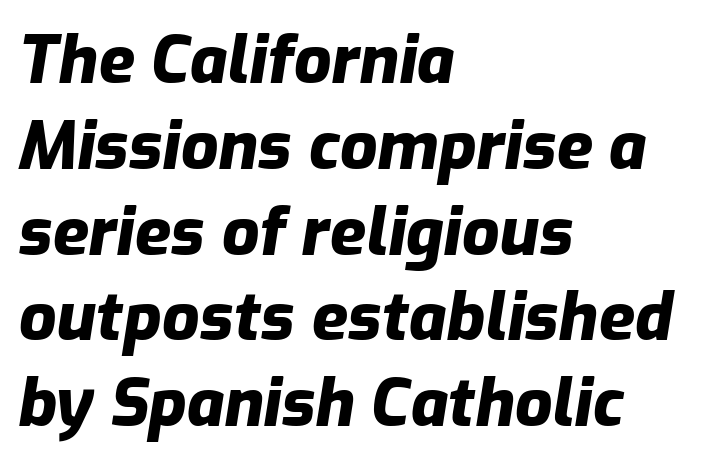
Q: Is the text bold? A: Yes.
Q: Is the text italic (slanted)? A: Yes, it leans right by about 9 degrees.
Q: Is the text underlined? A: No.
Q: How is the paragraph aligned? A: Left-aligned.
Q: Is the spacing between letters normal or unusually wide? A: Normal.
Q: Is the spacing between lines tight, normal or loose? A: Normal.
Q: Width (condensed, normal, or wide)? A: Normal.
Q: Stroke contrast? A: Low.
Q: x-height? A: Medium.
Q: Monospaced? A: No.
